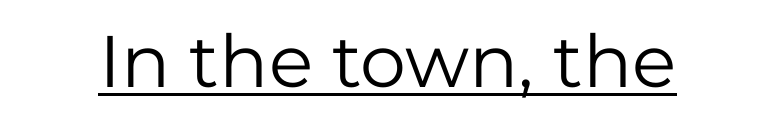
The face used here appears with an underline applied. The strokes are not fattened; the text isn't bold. You can tell from the bare stems that sans-serif type was used. Varying glyph widths throughout — classic text-font behaviour. The axis of the letterforms is exactly vertical. Nothing unusual about the tracking: characters are spaced as the font intends.
